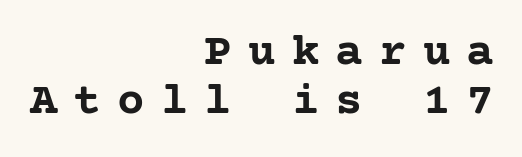
{"serif": "yes", "italic": "no", "bold": "yes", "weight": "semibold", "width": "normal", "stroke_contrast": "low", "x_height": "medium", "underline": "no", "align": "right", "line_spacing": "tight", "line_spacing_ratio": 1.06, "letter_spacing": "wide", "letter_spacing_em": 0.35, "glyph_px": 46}
